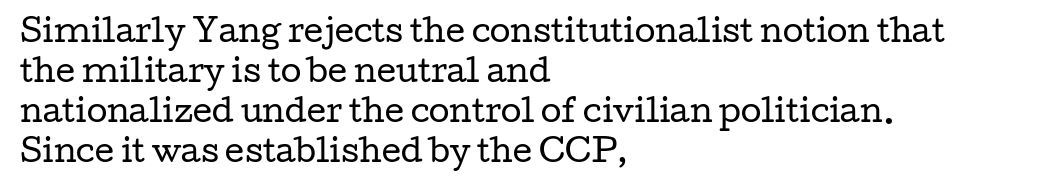
Q: Is the text bold? A: No.
Q: Is the text italic (slanted)? A: No, it is upright.
Q: Is the typeface a serif or a sans-serif typeface? A: Serif.
Q: Is the text underlined? A: No.
Q: How is the paragraph aligned? A: Left-aligned.
Q: Is the spacing between letters normal or unusually wide? A: Normal.
Q: Is the spacing between lines tight, normal or loose? A: Normal.
Q: Width (condensed, normal, or wide)? A: Wide.
Q: Stroke contrast? A: Low.
Q: x-height? A: Medium.
Q: Monospaced? A: No.
